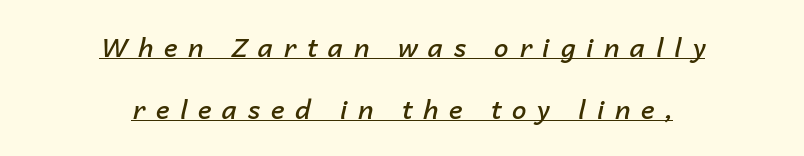
{"italic": "yes", "lean": "right", "slant_degrees": 14, "bold": "semi", "underline": "yes", "align": "center", "line_spacing": "loose", "line_spacing_ratio": 2.39, "letter_spacing": "wide", "letter_spacing_em": 0.41, "glyph_px": 26}
